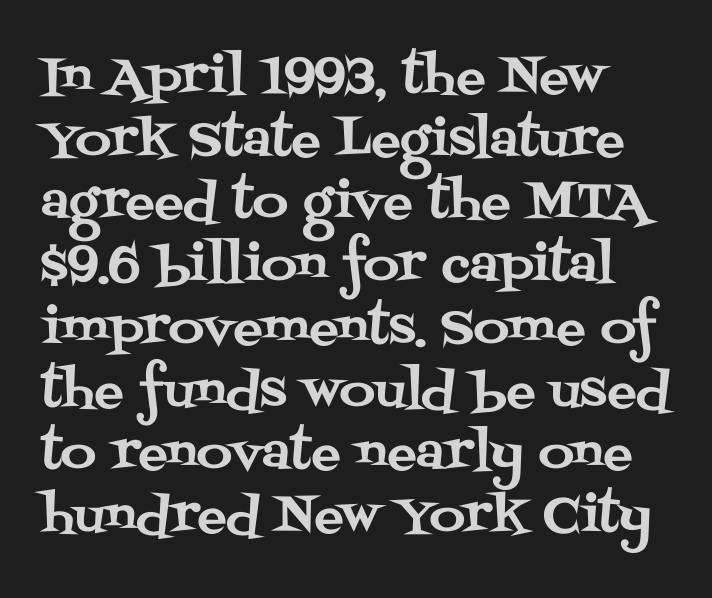
These lines are rendered in a variable-pitch font. This block has exactly the height ordinary leading produces. This sample is left-justified, so line endings fall wherever the words run out. A roman cut, with each character standing at attention.
